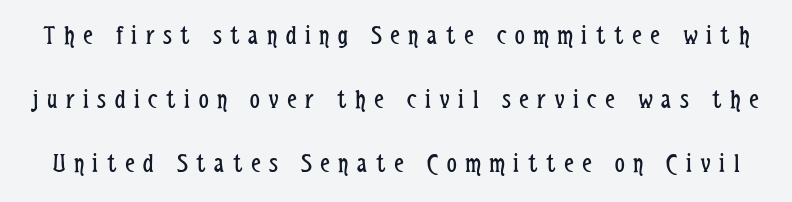
{"italic": "no", "bold": "no", "underline": "no", "line_spacing": "loose", "line_spacing_ratio": 2.37, "letter_spacing": "wide", "letter_spacing_em": 0.32, "glyph_px": 27}
